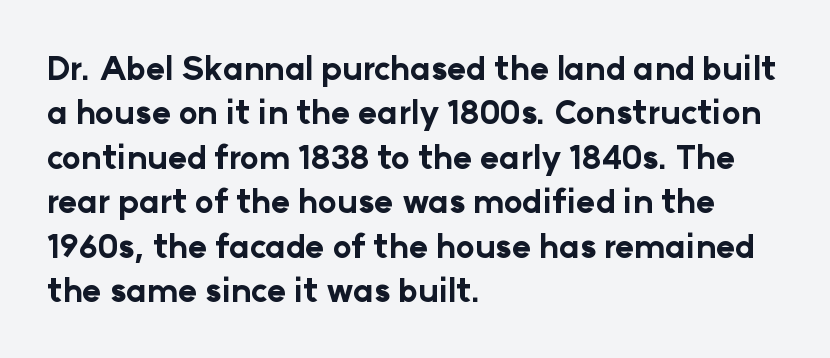
Leading matches the norm, producing a regular column. Nothing sits at the stroke ends, so this counts as sans-serif. Note the varied advance widths — an 'i' is clearly narrower than an 'm'. Just letters on the line, the space beneath them empty. Posture: vertical. The glyphs have the mass of a bold cut.
